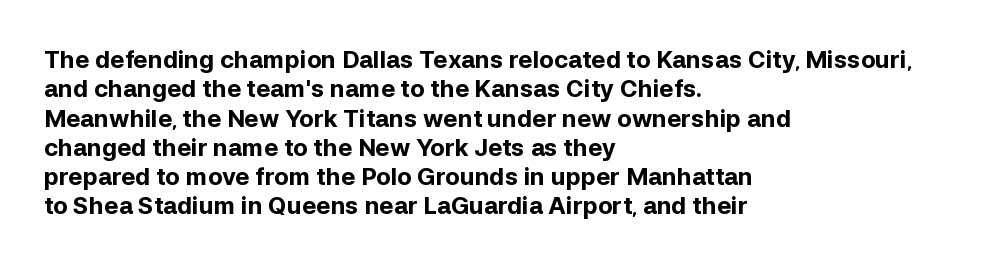
{"italic": "no", "bold": "yes", "underline": "no", "align": "left", "line_spacing_ratio": 1.22, "letter_spacing": "normal", "letter_spacing_em": 0.0, "glyph_px": 24}
